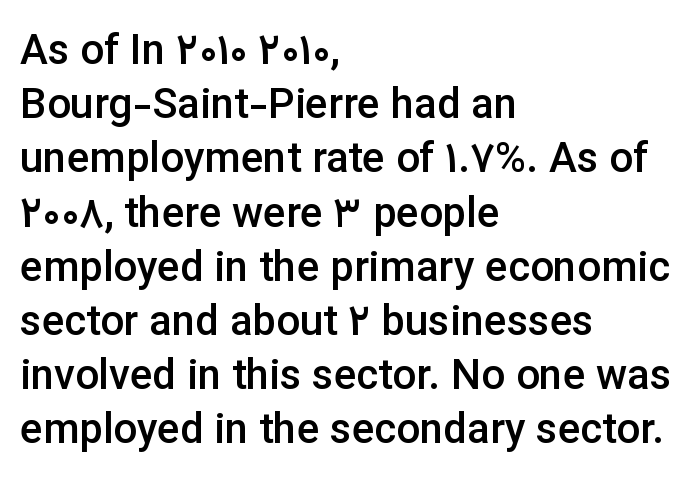
Whoever set this chose a conventional vertical rhythm. Check under the words: just untouched page. Typographically, this falls in the sans-serif category. Italic? Not at all — the glyphs are vertical.
